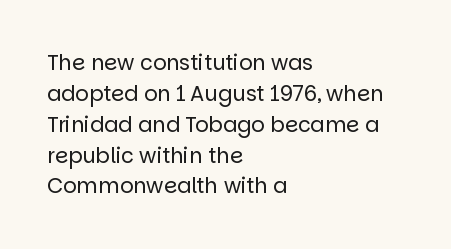
If you drew a line through each stem, it would be perfectly vertical. Leftover space on each line is placed entirely after the last word. The vertical gap from one line to the next is medium. The specimen omits any rule beneath the text block's lines.
